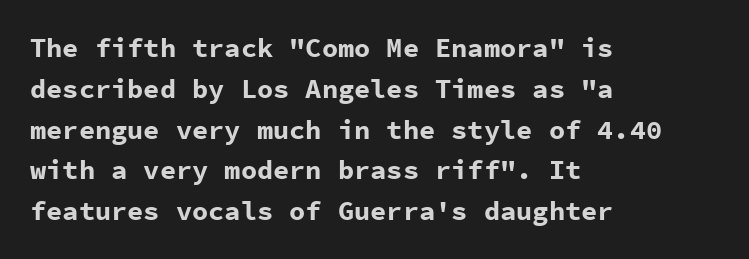
{"italic": "no", "bold": "yes", "underline": "no", "align": "left", "line_spacing": "normal", "line_spacing_ratio": 1.51, "letter_spacing": "normal", "letter_spacing_em": 0.0, "glyph_px": 27}
